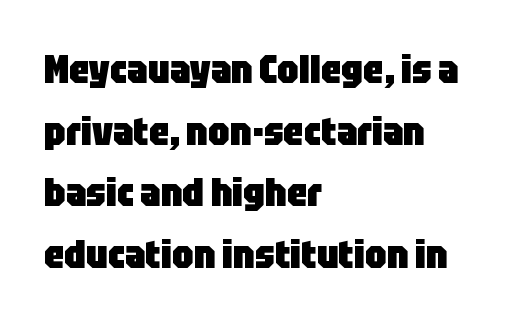
{"serif": "no", "italic": "no", "bold": "yes", "weight": "heavy", "width": "condensed", "stroke_contrast": "low", "x_height": "large", "monospaced": "no", "underline": "no", "align": "left", "line_spacing": "normal", "line_spacing_ratio": 1.58, "letter_spacing": "normal", "letter_spacing_em": 0.0, "glyph_px": 39}
